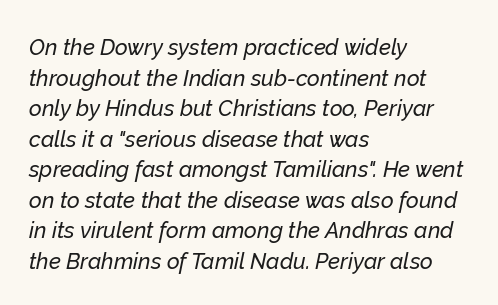
The image shows 22 px text type, italic (leaning right); set left-aligned, normal line spacing (1.39x), normal letter spacing, not underlined.
